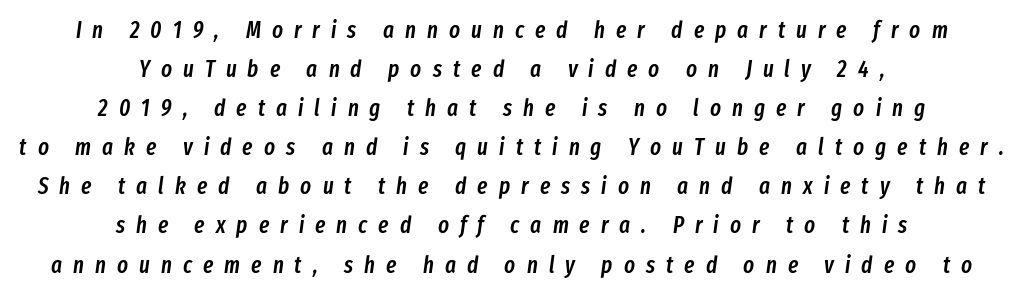
Underline: absent. Yep, that's italic — everything's leaning. Honestly, the row spacing looks completely unremarkable. In terms of weight, the rendering is demibold, just under bold. Honestly, the letter spacing is so wide it's the main thing you notice.
